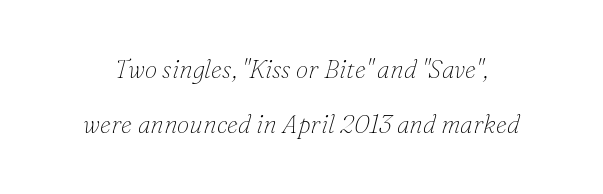
The image shows 25 px text type, italic (leaning right); set loose line spacing (2.22x), normal letter spacing, not underlined.
